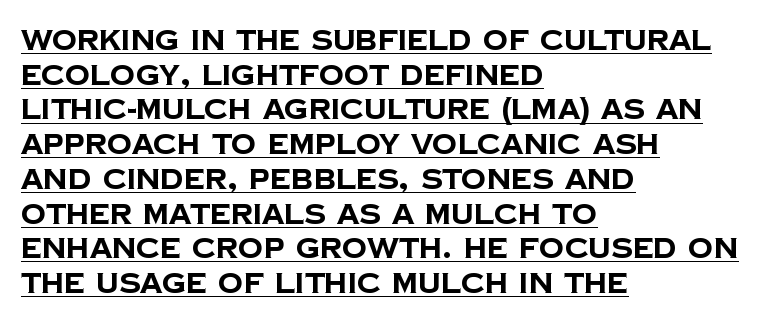
This rendering leaves character spacing at its baseline value. Left-aligned paragraph, ragged on the right. The rendering uses natural spacing where letterforms have individual widths. The words here are underlined. You'd pick this weight for a headline — it's a proper bold. The designer went with a sans here, leaving each stem footless.
